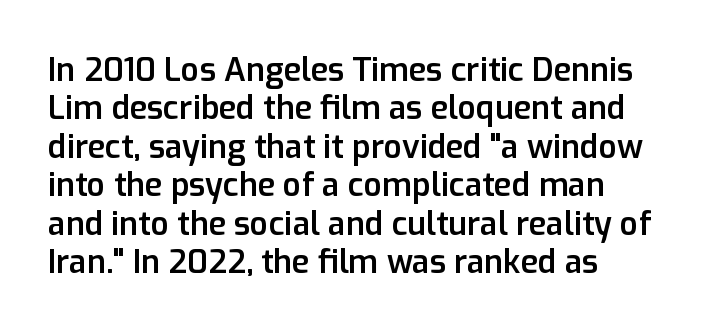
Q: Is the text bold? A: Semi-bold.
Q: Is the text italic (slanted)? A: No, it is upright.
Q: Is the typeface a serif or a sans-serif typeface? A: Sans-serif.
Q: Is the text underlined? A: No.
Q: Is the spacing between letters normal or unusually wide? A: Normal.
Q: Width (condensed, normal, or wide)? A: Normal.
Q: Stroke contrast? A: Low.
Q: x-height? A: Medium.
Q: Monospaced? A: No.
